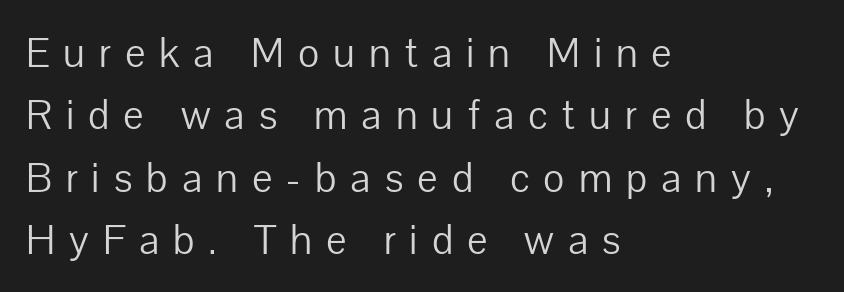
{"serif": "no", "italic": "no", "bold": "no", "weight": "light", "width": "normal", "stroke_contrast": "low", "x_height": "medium", "monospaced": "no", "underline": "no", "align": "left", "line_spacing": "normal", "line_spacing_ratio": 1.52, "letter_spacing": "wide", "letter_spacing_em": 0.34, "glyph_px": 41}
